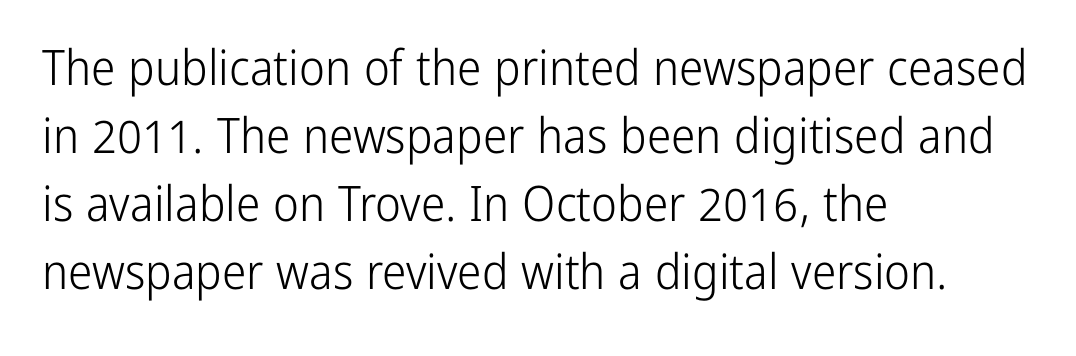
Nope, not italic — everything's standing straight. The tracking reads as untouched default to a designer's eye. Note: no serifs on the glyphs. Normally led — the rows are evenly, conventionally spaced.
